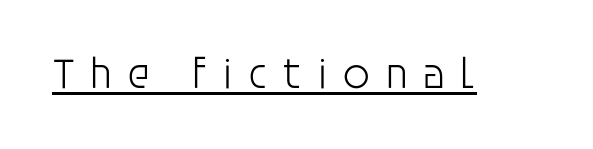
Q: Is the text bold? A: No.
Q: Is the text italic (slanted)? A: No, it is upright.
Q: Is the typeface a serif or a sans-serif typeface? A: Sans-serif.
Q: Is the text underlined? A: Yes.
Q: Is the spacing between letters normal or unusually wide? A: Unusually wide.
Q: Width (condensed, normal, or wide)? A: Normal.
Q: Stroke contrast? A: Low.
Q: x-height? A: Large.
Q: Monospaced? A: No.
